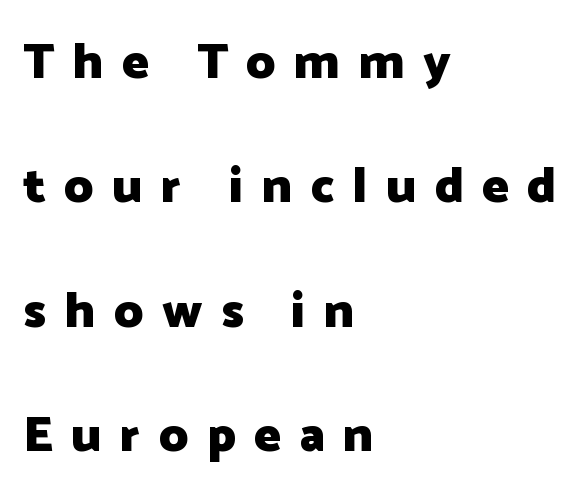
Grotesque or geometric, the face here clearly has no serifs. The type sits square on the baseline with zero lean. The text block is weighted toward the left margin, trailing off unevenly rightward. The line texture is sparse and dotted thanks to wide tracking. Typographic density is high because the face is bold. Words float on clear page, feet unadorned.
